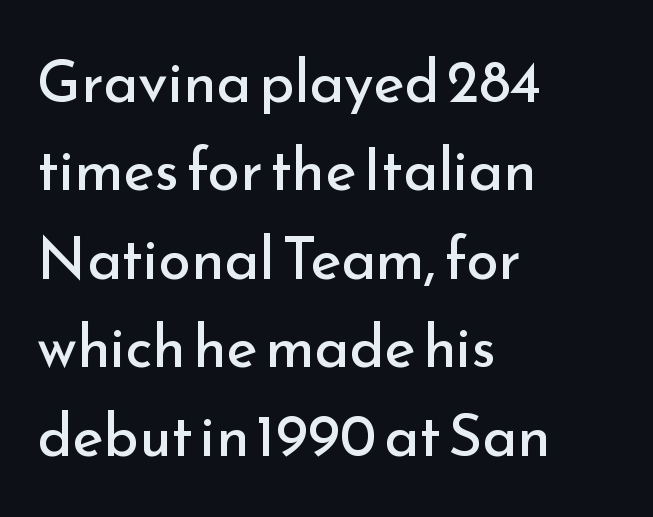
Q: Is the text bold? A: No.
Q: Is the text italic (slanted)? A: No, it is upright.
Q: Is the typeface a serif or a sans-serif typeface? A: Sans-serif.
Q: Is the text underlined? A: No.
Q: How is the paragraph aligned? A: Left-aligned.
Q: Is the spacing between letters normal or unusually wide? A: Normal.
Q: Is the spacing between lines tight, normal or loose? A: Normal.
Q: Width (condensed, normal, or wide)? A: Normal.
Q: Stroke contrast? A: Low.
Q: x-height? A: Small.
Q: Monospaced? A: No.
